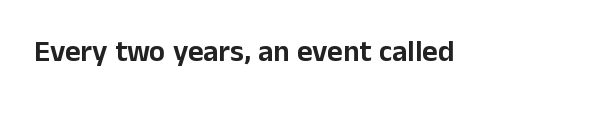
Rendered with straight, roman letterforms. Clear beneath every line of the passage. Short note: letters normally spaced. The letters advance in unequal steps, a hallmark of proportional type.
